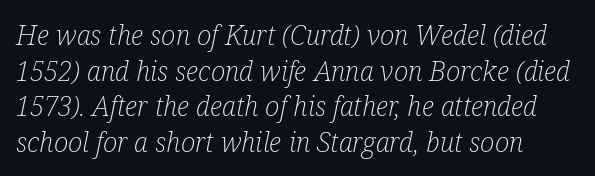
This rendering leaves character spacing at its baseline value. The baseline area is clear. The rendering applies a slant to the glyphs. In terms of leading, this rendering sits right in the middle. Weight: regular or lighter.
